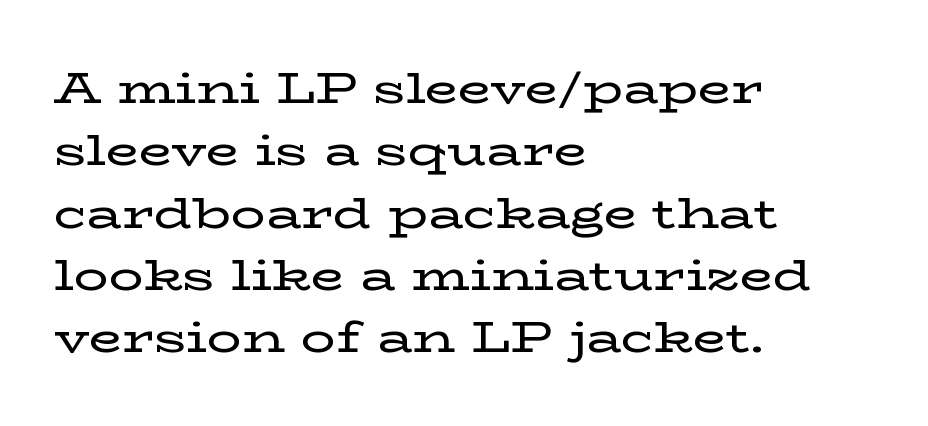
The image shows 43 px wide serif type, upright; set left-aligned, normal line spacing (1.45x), normal letter spacing, not underlined; low stroke contrast and a medium x-height.
